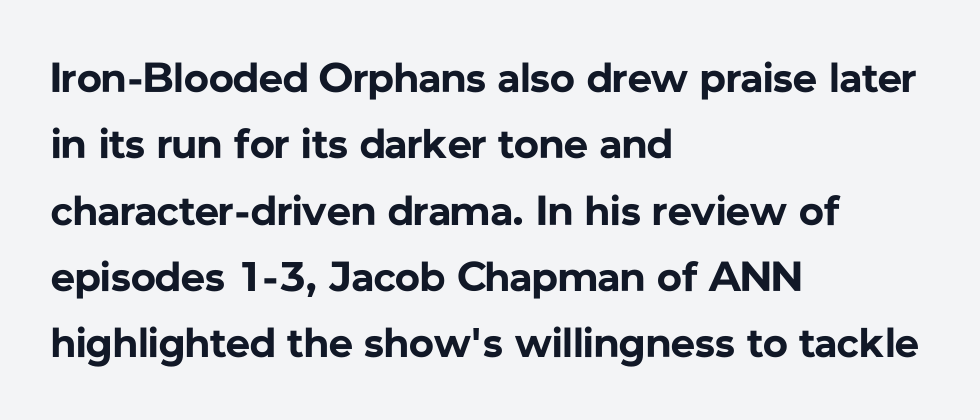
Q: Is the text bold? A: Yes.
Q: Is the text italic (slanted)? A: No, it is upright.
Q: Is the typeface a serif or a sans-serif typeface? A: Sans-serif.
Q: Is the text underlined? A: No.
Q: How is the paragraph aligned? A: Left-aligned.
Q: Is the spacing between letters normal or unusually wide? A: Normal.
Q: Is the spacing between lines tight, normal or loose? A: Normal.
Q: Width (condensed, normal, or wide)? A: Normal.
Q: Stroke contrast? A: Low.
Q: x-height? A: Medium.
Q: Monospaced? A: No.
